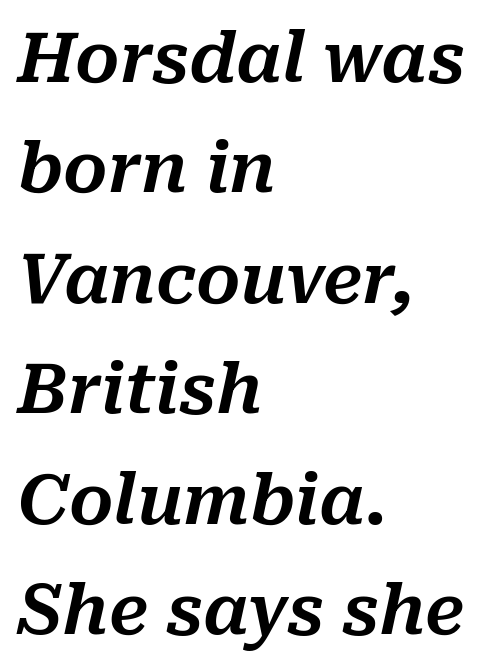
Q: Is the text italic (slanted)? A: Yes, it leans right by about 10 degrees.
Q: Is the text underlined? A: No.
Q: How is the paragraph aligned? A: Left-aligned.
Q: Is the spacing between letters normal or unusually wide? A: Normal.
Q: Is the spacing between lines tight, normal or loose? A: Normal.
Q: Width (condensed, normal, or wide)? A: Normal.
Q: Stroke contrast? A: Medium.
Q: x-height? A: Medium.
Q: Monospaced? A: No.
